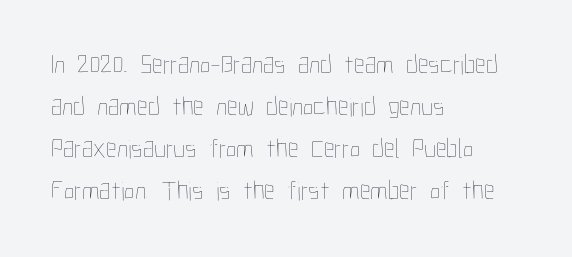
The image shows 27 px text type, upright; set left-aligned, normal line spacing (1.56x), normal letter spacing, not underlined.
